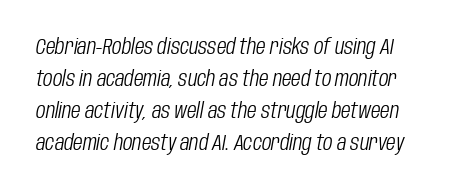
Q: Is the text bold? A: No.
Q: Is the text italic (slanted)? A: Yes, it leans right by about 10 degrees.
Q: Is the text underlined? A: No.
Q: Is the spacing between letters normal or unusually wide? A: Normal.
Q: Is the spacing between lines tight, normal or loose? A: Normal.
